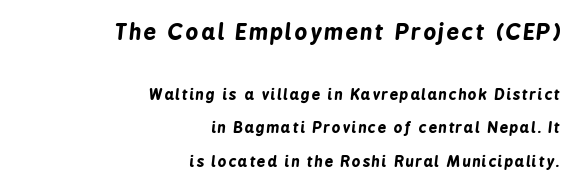
{"italic": "yes", "lean": "right", "slant_degrees": 6, "bold": "yes", "underline": "no", "align": "right", "line_spacing": "loose", "line_spacing_ratio": 2.23, "larger_block": "first", "size_ratio": 1.47, "glyph_px": 22}
